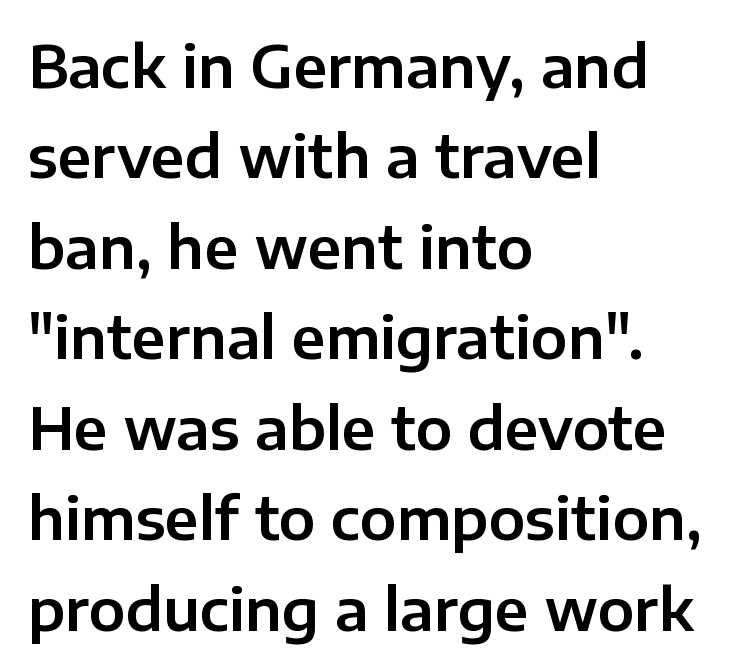
The image shows 58 px sans-serif type, upright; set left-aligned, normal line spacing (1.56x), normal letter spacing, not underlined; low stroke contrast and a medium x-height.
